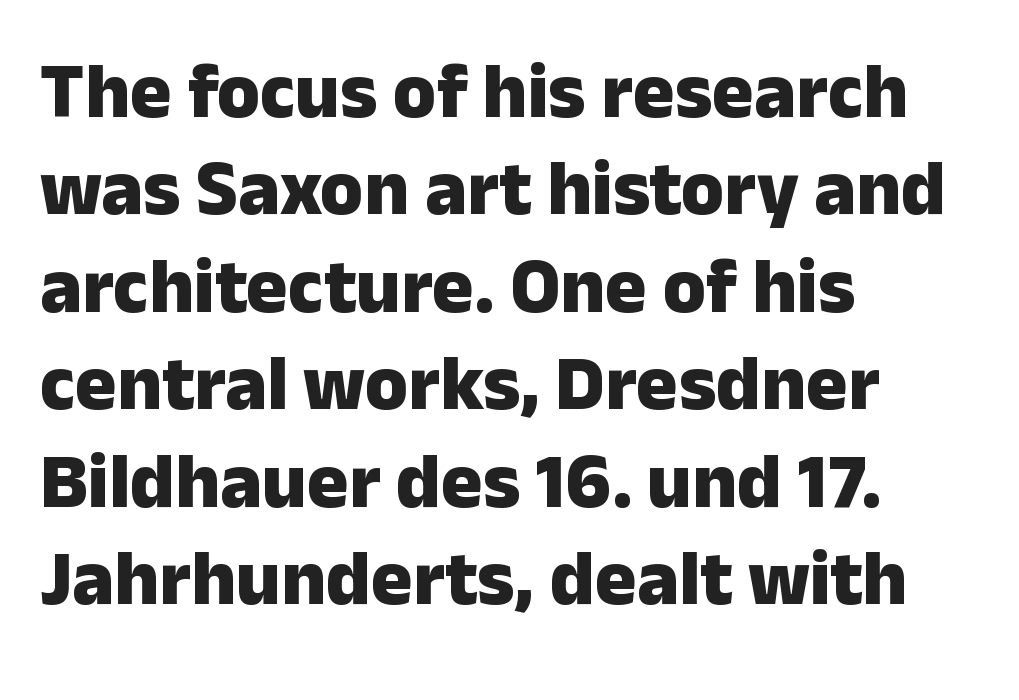
The image shows 78 px heavy sans-serif type, upright; set left-aligned, normal line spacing (1.25x), normal letter spacing, not underlined; low stroke contrast and a medium x-height.
